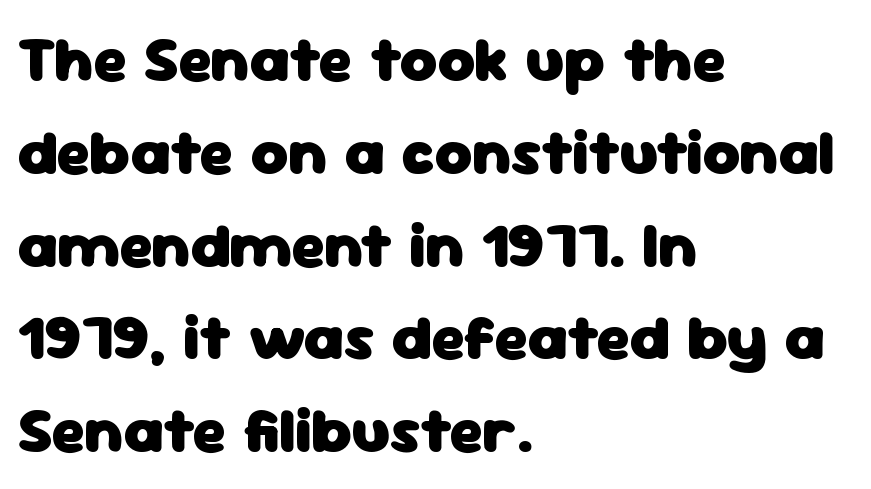
Q: Is the text bold? A: Yes.
Q: Is the text italic (slanted)? A: No, it is upright.
Q: Is the typeface a serif or a sans-serif typeface? A: Sans-serif.
Q: Is the text underlined? A: No.
Q: How is the paragraph aligned? A: Left-aligned.
Q: Is the spacing between letters normal or unusually wide? A: Normal.
Q: Is the spacing between lines tight, normal or loose? A: Normal.
Q: Width (condensed, normal, or wide)? A: Normal.
Q: Stroke contrast? A: Low.
Q: x-height? A: Medium.
Q: Monospaced? A: No.
